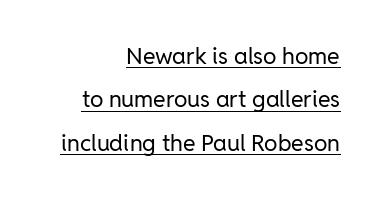
The image shows 23 px text type, upright; set right-aligned, line spacing 1.89x, normal letter spacing, underlined.
